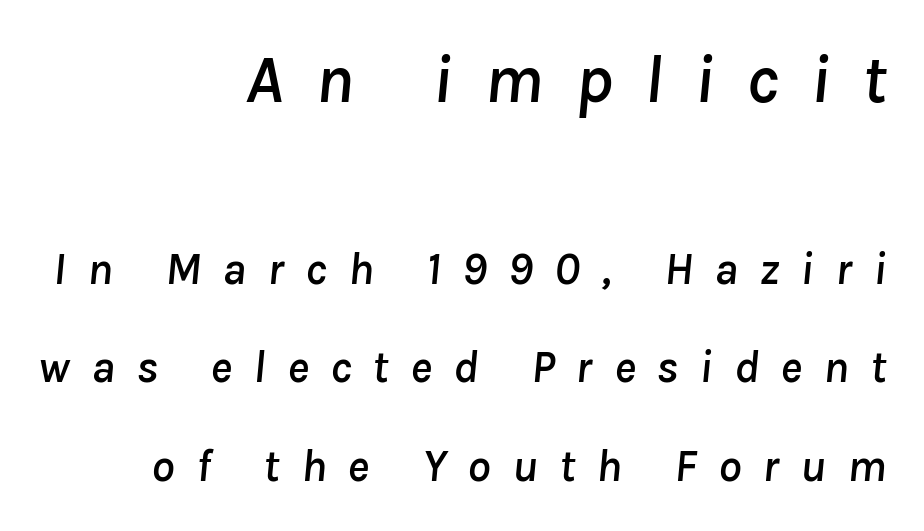
{"italic": "yes", "lean": "right", "slant_degrees": 8, "width": "normal", "stroke_contrast": "low", "x_height": "medium", "monospaced": "no", "underline": "no", "align": "right", "line_spacing": "loose", "line_spacing_ratio": 2.14, "letter_spacing": "wide", "letter_spacing_em": 0.46, "larger_block": "first", "size_ratio": 1.5, "glyph_px": 69}
